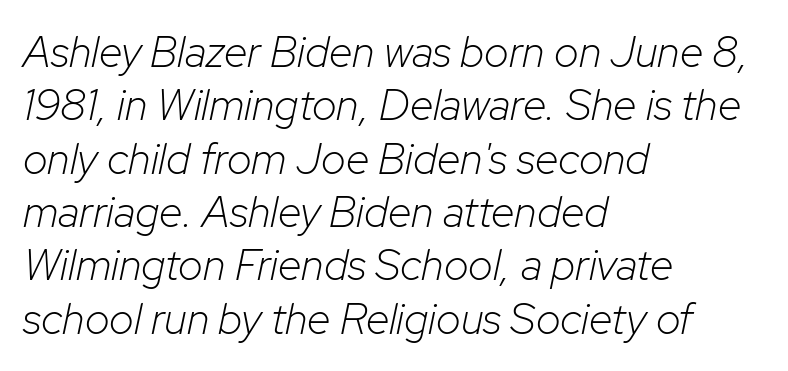
{"italic": "yes", "lean": "right", "slant_degrees": 12, "bold": "no", "weight": "light", "width": "normal", "stroke_contrast": "low", "x_height": "medium", "monospaced": "no", "underline": "no", "align": "left", "line_spacing_ratio": 1.24, "letter_spacing": "normal", "letter_spacing_em": 0.0, "glyph_px": 43}
